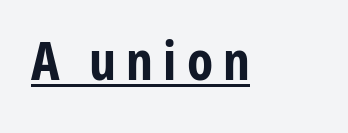
The image shows 53 px bold, condensed sans-serif type, upright; set underlined; low stroke contrast and a medium x-height.
